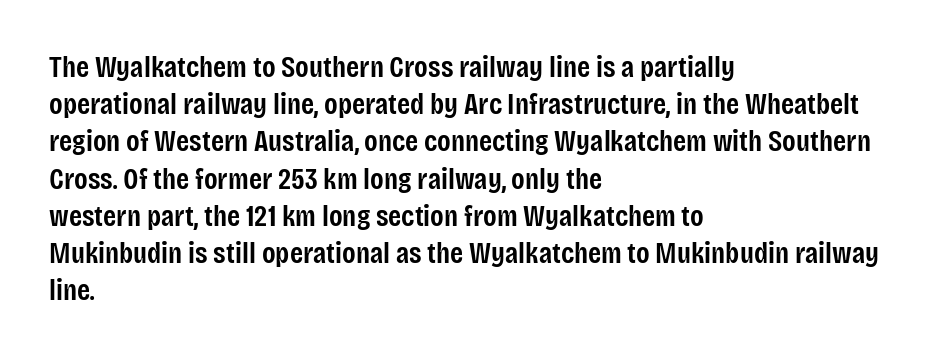
Looks like regular typesetting: each glyph gets only the width it needs. Just letters on the line, the space beneath them empty. The horizontal fit of the characters is conventional and even. Unlike a traditional serif, this face leaves its strokes unadorned. A roman cut, with each character standing at attention.
